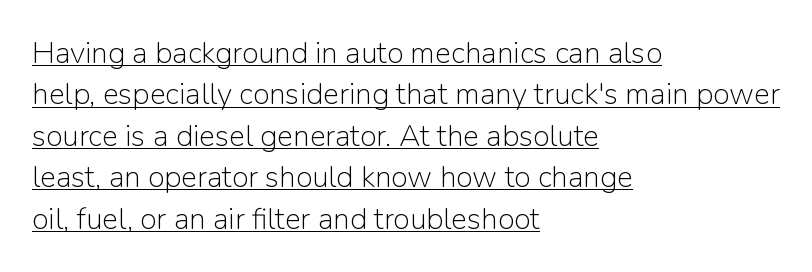
The image shows 30 px light sans-serif type, upright; set left-aligned, normal line spacing (1.38x), normal letter spacing, underlined; low stroke contrast and a medium x-height.
